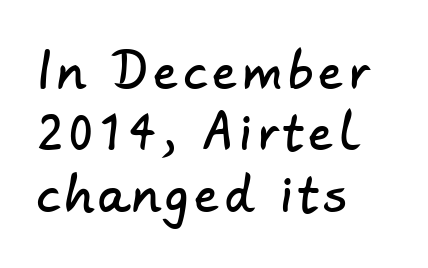
Q: Is the typeface a serif or a sans-serif typeface? A: Sans-serif.
Q: Is the text underlined? A: No.
Q: How is the paragraph aligned? A: Left-aligned.
Q: Is the spacing between lines tight, normal or loose? A: Normal.
Q: Width (condensed, normal, or wide)? A: Normal.
Q: Stroke contrast? A: Low.
Q: x-height? A: Small.
Q: Monospaced? A: No.
